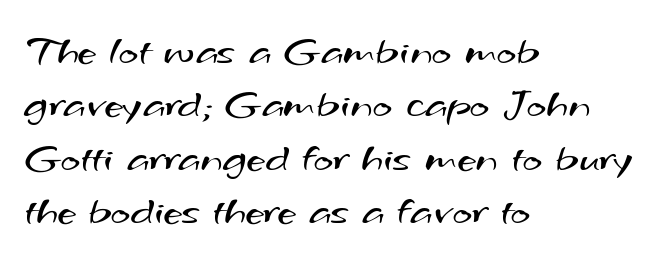
Q: Is the text bold? A: No.
Q: Is the typeface a serif or a sans-serif typeface? A: Sans-serif.
Q: Is the text underlined? A: No.
Q: How is the paragraph aligned? A: Left-aligned.
Q: Is the spacing between letters normal or unusually wide? A: Normal.
Q: Is the spacing between lines tight, normal or loose? A: Normal.
Q: Width (condensed, normal, or wide)? A: Wide.
Q: Stroke contrast? A: Medium.
Q: x-height? A: Small.
Q: Monospaced? A: No.
